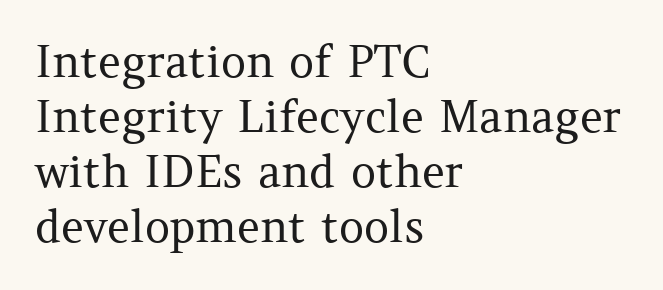
Summary of weight: not heavy and not bold. The characters display serif detailing at their extremities. The ragged edge is on the right, which tells us the setting is flush left. Quick note: underline off. The passage shown is typed in a proportional face where columns would drift. Successive baselines arrive at the customary interval.
